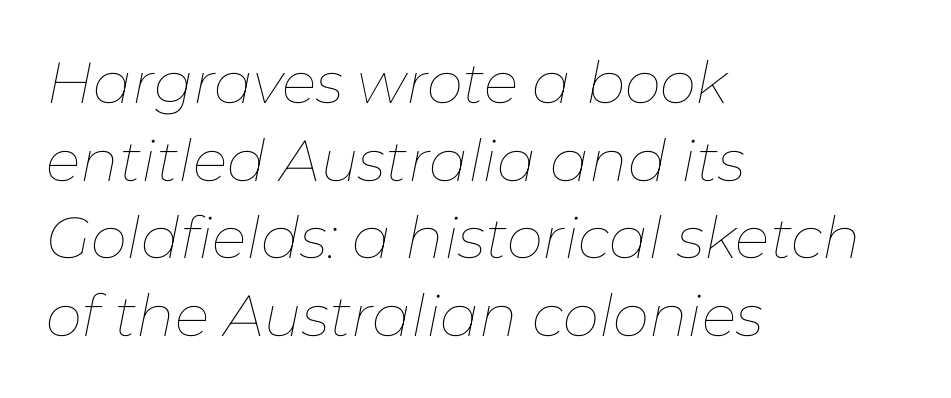
{"italic": "yes", "lean": "right", "slant_degrees": 11, "bold": "no", "weight": "thin", "width": "normal", "stroke_contrast": "low", "x_height": "medium", "monospaced": "no", "underline": "no", "align": "left", "line_spacing": "normal", "line_spacing_ratio": 1.34, "letter_spacing": "normal", "letter_spacing_em": 0.0, "glyph_px": 58}
